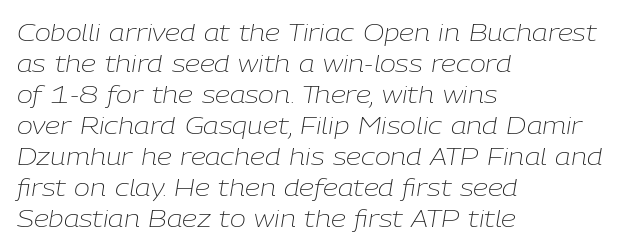
Q: Is the text bold? A: No.
Q: Is the text italic (slanted)? A: Yes, it leans right by about 9 degrees.
Q: Is the text underlined? A: No.
Q: How is the paragraph aligned? A: Left-aligned.
Q: Is the spacing between letters normal or unusually wide? A: Normal.
Q: Is the spacing between lines tight, normal or loose? A: Normal.
